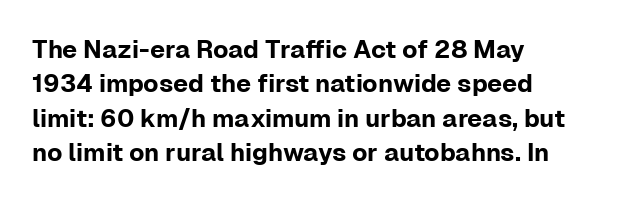
{"italic": "no", "underline": "no", "align": "left", "line_spacing": "normal", "line_spacing_ratio": 1.38, "letter_spacing": "normal", "letter_spacing_em": 0.0, "glyph_px": 25}
